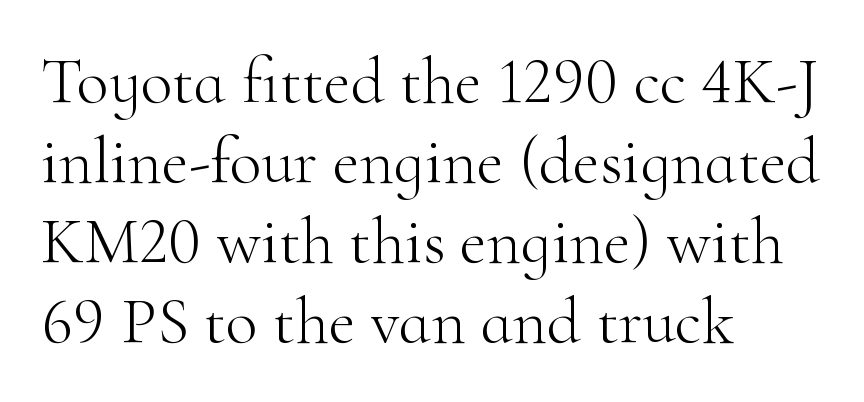
{"serif": "yes", "italic": "no", "bold": "no", "weight": "light", "width": "normal", "stroke_contrast": "high", "x_height": "small", "monospaced": "no", "underline": "no", "align": "left", "line_spacing_ratio": 1.21, "letter_spacing": "normal", "letter_spacing_em": 0.0, "glyph_px": 66}
